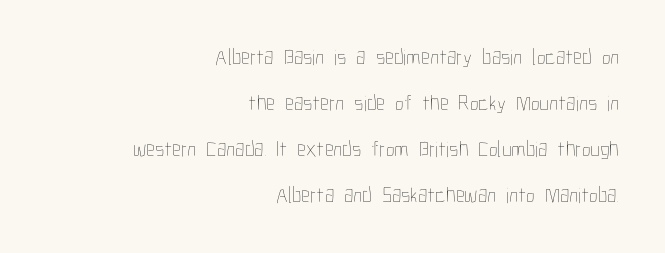
Q: Is the text bold? A: No.
Q: Is the text italic (slanted)? A: No, it is upright.
Q: Is the text underlined? A: No.
Q: How is the paragraph aligned? A: Right-aligned.
Q: Is the spacing between letters normal or unusually wide? A: Normal.
Q: Is the spacing between lines tight, normal or loose? A: Loose.
